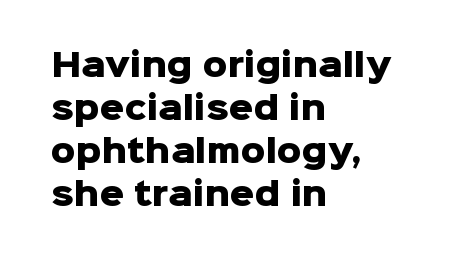
{"serif": "no", "italic": "no", "bold": "yes", "weight": "heavy", "width": "normal", "stroke_contrast": "low", "x_height": "medium", "monospaced": "no", "underline": "no", "align": "left", "line_spacing": "normal", "line_spacing_ratio": 1.39, "letter_spacing": "normal", "letter_spacing_em": 0.0, "glyph_px": 31}
